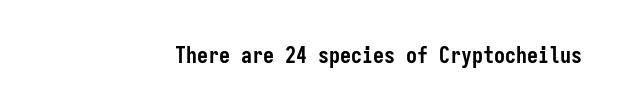
Short note: letters normally spaced. Words float on clear page, feet unadorned. The letters stand upright; this is a roman face. Heavy, bold letterforms.
